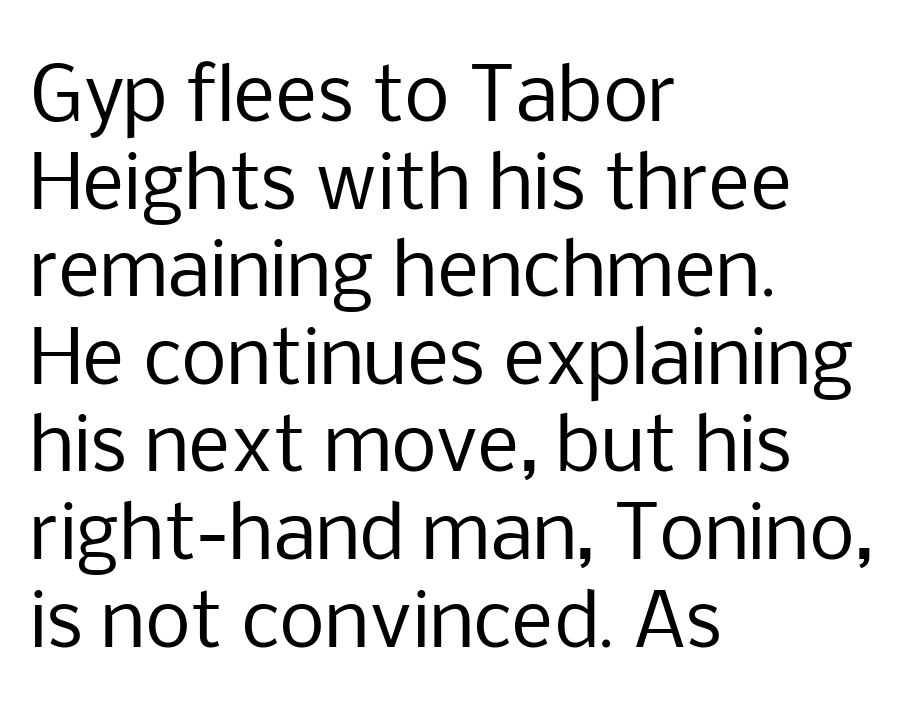
The image shows 73 px regular-weight sans-serif type, upright; set left-aligned, line spacing 1.2x, normal letter spacing, not underlined; low stroke contrast and a medium x-height.
